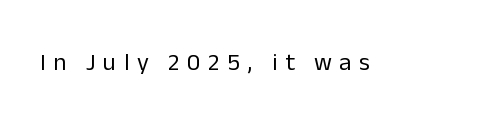
Q: Is the text bold? A: No.
Q: Is the text italic (slanted)? A: No, it is upright.
Q: Is the text underlined? A: No.
Q: Is the spacing between letters normal or unusually wide? A: Unusually wide.
